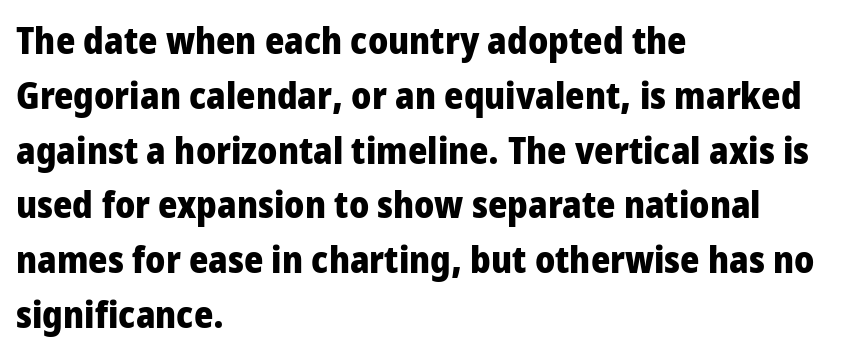
A typesetter would call this zero additional tracking. Posture: straight, roman, zero tilt. Each row of text sits above clean, open space. Layout note: lines flush left. Set as a true bold cut, around the 700 mark.
